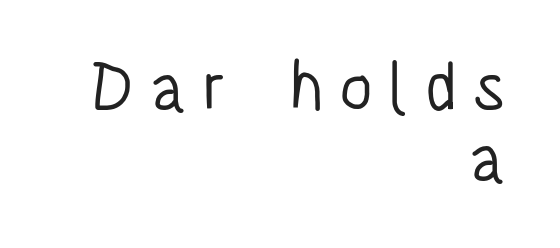
The image shows 68 px light, condensed sans-serif type, upright; set right-aligned, tight line spacing (1.04x), unusually wide letter spacing (+0.24 em), not underlined; low stroke contrast and a large x-height.
